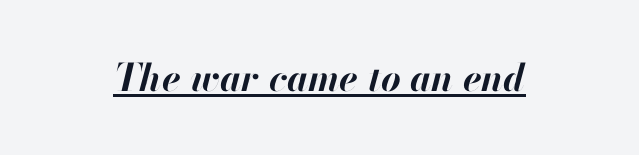
Q: Is the text bold? A: Yes.
Q: Is the text italic (slanted)? A: Yes, it leans right by about 13 degrees.
Q: Is the text underlined? A: Yes.
Q: Is the spacing between letters normal or unusually wide? A: Normal.
Q: Width (condensed, normal, or wide)? A: Normal.
Q: Stroke contrast? A: High.
Q: x-height? A: Small.
Q: Monospaced? A: No.
